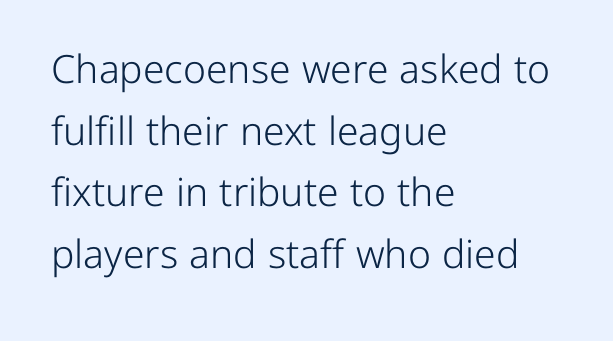
Q: Is the text bold? A: No.
Q: Is the text italic (slanted)? A: No, it is upright.
Q: Is the typeface a serif or a sans-serif typeface? A: Sans-serif.
Q: Is the text underlined? A: No.
Q: How is the paragraph aligned? A: Left-aligned.
Q: Is the spacing between letters normal or unusually wide? A: Normal.
Q: Is the spacing between lines tight, normal or loose? A: Normal.
Q: Width (condensed, normal, or wide)? A: Normal.
Q: Stroke contrast? A: Low.
Q: x-height? A: Medium.
Q: Monospaced? A: No.
